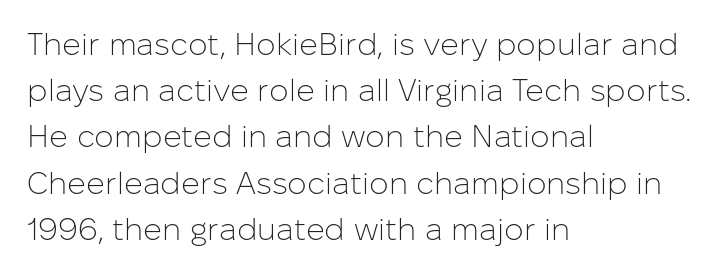
The image shows 31 px light sans-serif type, upright; set left-aligned, normal line spacing (1.49x), normal letter spacing, not underlined; low stroke contrast and a medium x-height.
